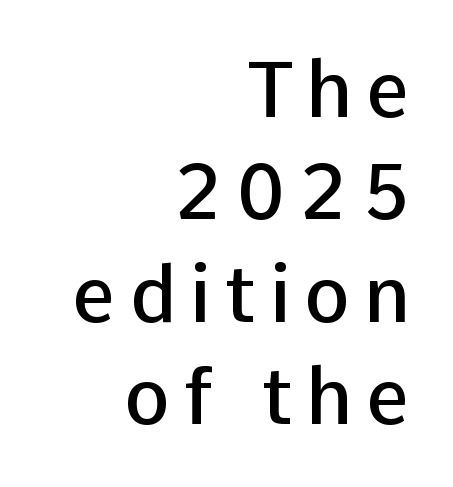
Q: Is the text bold? A: Semi-bold.
Q: Is the text italic (slanted)? A: No, it is upright.
Q: Is the typeface a serif or a sans-serif typeface? A: Sans-serif.
Q: Is the text underlined? A: No.
Q: How is the paragraph aligned? A: Right-aligned.
Q: Is the spacing between lines tight, normal or loose? A: Normal.
Q: Width (condensed, normal, or wide)? A: Normal.
Q: Stroke contrast? A: Low.
Q: x-height? A: Medium.
Q: Monospaced? A: No.
